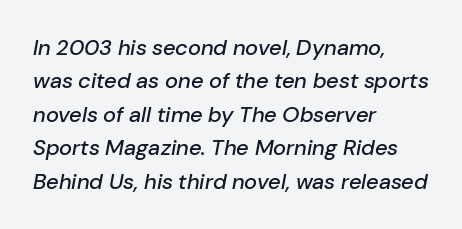
Q: Is the text italic (slanted)? A: Yes, it leans right by about 10 degrees.
Q: Is the text underlined? A: No.
Q: How is the paragraph aligned? A: Left-aligned.
Q: Is the spacing between letters normal or unusually wide? A: Normal.
Q: Is the spacing between lines tight, normal or loose? A: Normal.
